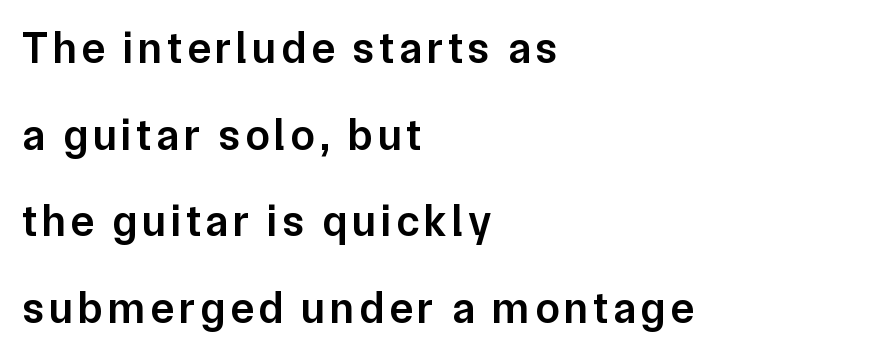
The image shows 44 px semibold sans-serif type, upright; set left-aligned, loose line spacing (1.97x), not underlined; low stroke contrast and a medium x-height.
